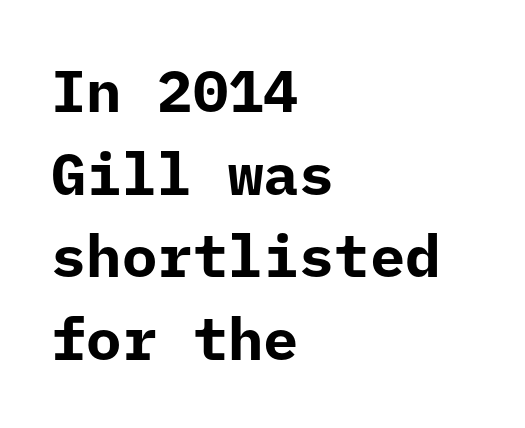
Q: Is the text bold? A: Yes.
Q: Is the text italic (slanted)? A: No, it is upright.
Q: Is the typeface a serif or a sans-serif typeface? A: Sans-serif.
Q: Is the text underlined? A: No.
Q: How is the paragraph aligned? A: Left-aligned.
Q: Is the spacing between letters normal or unusually wide? A: Normal.
Q: Is the spacing between lines tight, normal or loose? A: Normal.
Q: Width (condensed, normal, or wide)? A: Normal.
Q: Stroke contrast? A: Low.
Q: x-height? A: Medium.
Q: Monospaced? A: Yes.
